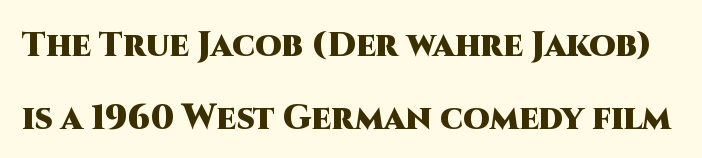
Ascenders rise straight up at ninety degrees. This sample uses plain, unmodified letter spacing. The glyphs are unaccompanied by any horizontal stroke below them. A great deal of white space separates one row of letters from the next.
